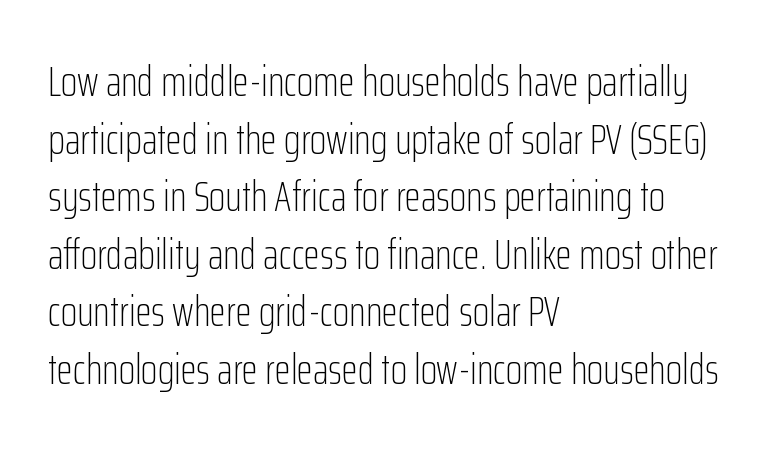
The baseline area is clear. The face used here is a sans, in the tradition of grotesques and geometrics. The rendering anchors every line to the left-hand side. Leading: standard.
